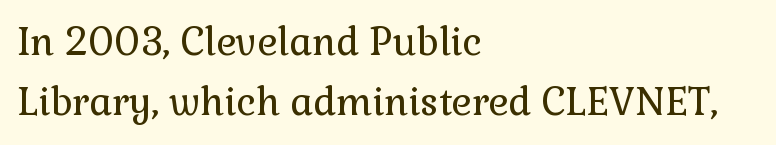
{"serif": "yes", "italic": "no", "bold": "no", "weight": "regular", "width": "normal", "stroke_contrast": "low", "x_height": "medium", "monospaced": "no", "underline": "no", "align": "left", "line_spacing": "normal", "line_spacing_ratio": 1.59, "letter_spacing": "normal", "letter_spacing_em": 0.0, "glyph_px": 38}
